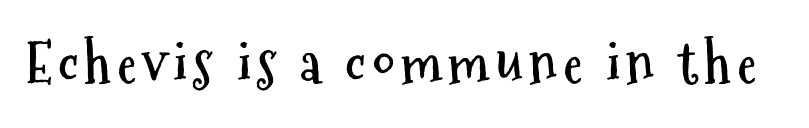
{"serif": "no", "italic": "no", "bold": "yes", "weight": "semibold", "width": "condensed", "stroke_contrast": "medium", "x_height": "medium", "monospaced": "no", "underline": "no", "glyph_px": 55}
